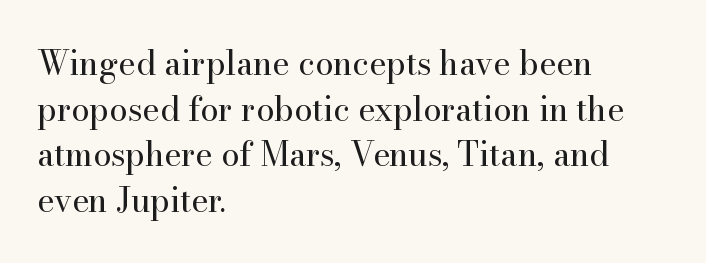
{"serif": "yes", "italic": "no", "bold": "no", "weight": "regular", "width": "normal", "stroke_contrast": "high", "x_height": "small", "monospaced": "no", "underline": "no", "align": "left", "line_spacing": "normal", "line_spacing_ratio": 1.38, "letter_spacing": "normal", "letter_spacing_em": 0.0, "glyph_px": 33}
